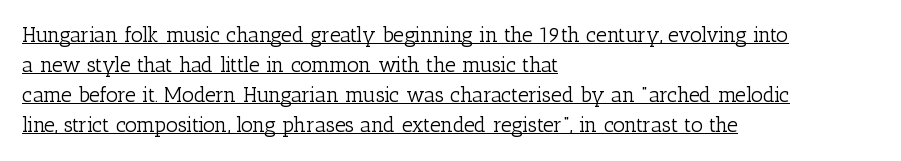
Q: Is the text bold? A: No.
Q: Is the text italic (slanted)? A: No, it is upright.
Q: Is the text underlined? A: Yes.
Q: How is the paragraph aligned? A: Left-aligned.
Q: Is the spacing between letters normal or unusually wide? A: Normal.
Q: Is the spacing between lines tight, normal or loose? A: Normal.
